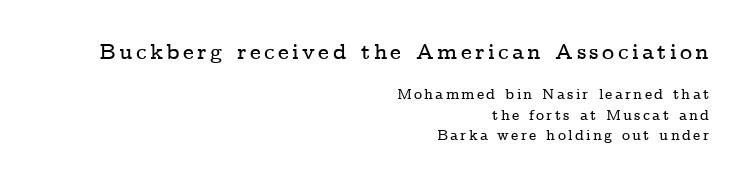
Vertically, the passage feels balanced, rows spaced as you'd expect. Right-aligned paragraph, ragged on the left. If you squint, the top block still reads clearly — it's the larger of the two. Posture: vertical. Quick note: underline off.
